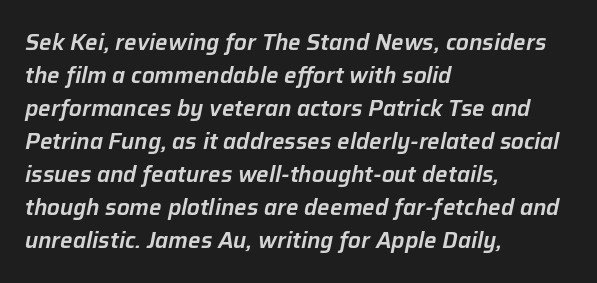
The image shows 22 px text type, italic (leaning right); set left-aligned, normal line spacing (1.5x), normal letter spacing, not underlined.
